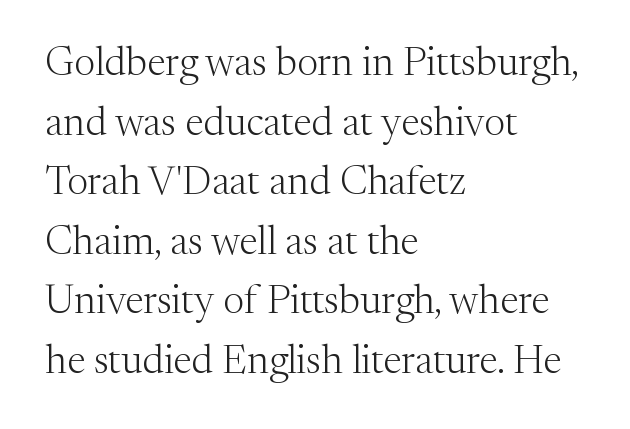
Q: Is the text bold? A: No.
Q: Is the text italic (slanted)? A: No, it is upright.
Q: Is the typeface a serif or a sans-serif typeface? A: Serif.
Q: Is the text underlined? A: No.
Q: How is the paragraph aligned? A: Left-aligned.
Q: Is the spacing between letters normal or unusually wide? A: Normal.
Q: Is the spacing between lines tight, normal or loose? A: Normal.
Q: Width (condensed, normal, or wide)? A: Normal.
Q: Stroke contrast? A: Medium.
Q: x-height? A: Medium.
Q: Monospaced? A: No.
